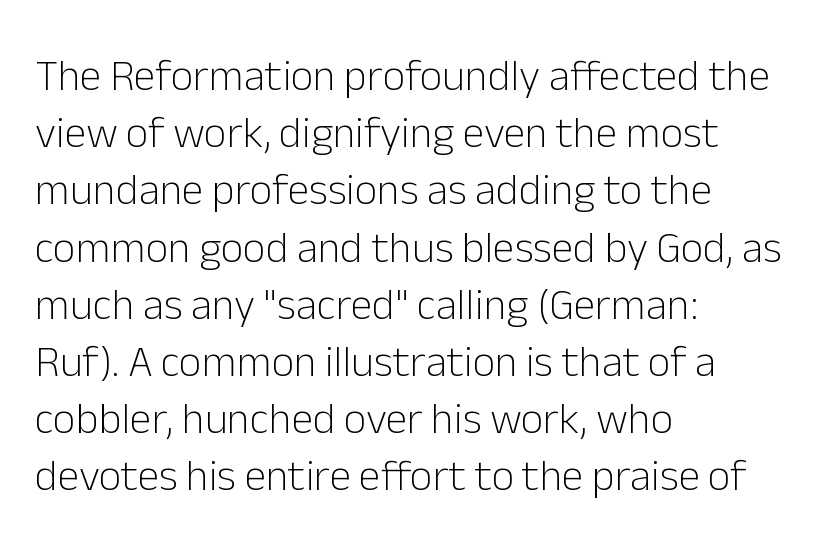
{"serif": "no", "italic": "no", "bold": "no", "weight": "light", "width": "normal", "stroke_contrast": "low", "x_height": "medium", "monospaced": "no", "underline": "no", "align": "left", "line_spacing": "normal", "line_spacing_ratio": 1.3, "letter_spacing": "normal", "letter_spacing_em": 0.0, "glyph_px": 44}
